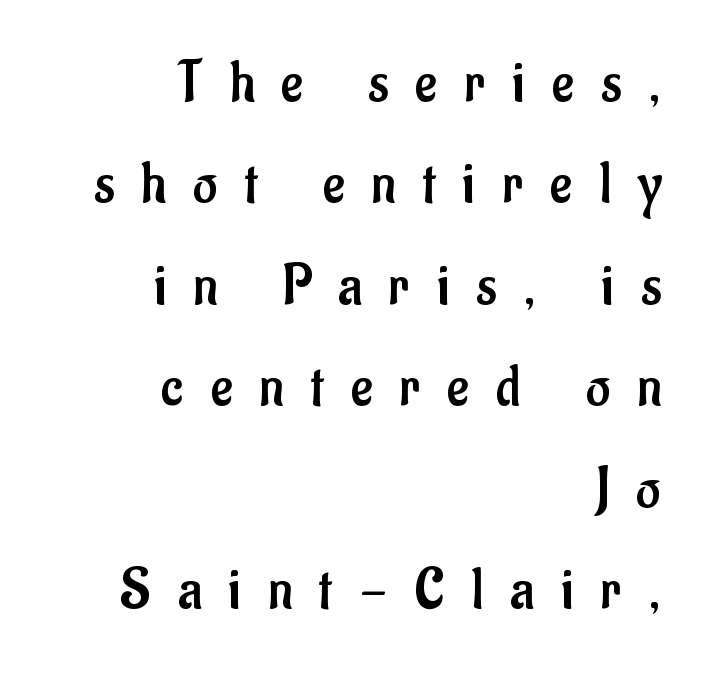
If you drew a line through each stem, it would be perfectly vertical. Loose tracking; the words dissolve into strings of separated letters. Teacher's note: observe the even right margin — that is flush-right alignment. The strip under each line holds only bare page. Weight: in the light-to-regular range. A typesetter would label this face a sans.
